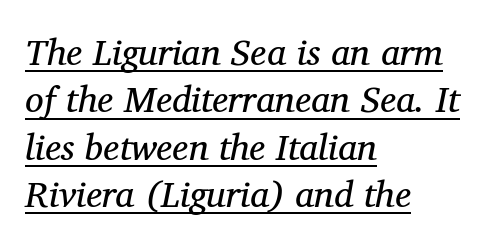
The image shows 37 px regular-weight serif type, italic (leaning right); set left-aligned, normal line spacing (1.28x), normal letter spacing, underlined; medium stroke contrast and a medium x-height.
